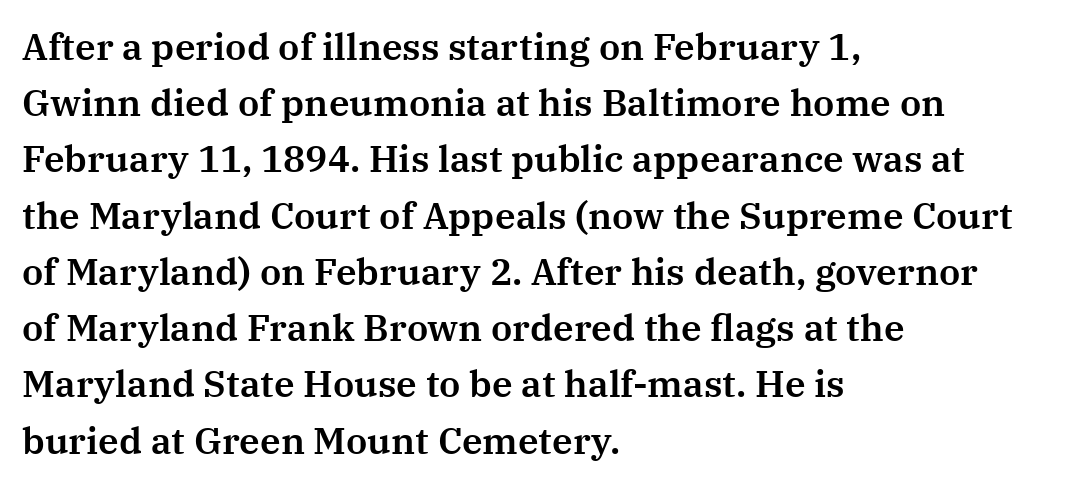
The image shows 37 px serif type, upright; set left-aligned, normal line spacing (1.52x), normal letter spacing, not underlined; medium stroke contrast and a medium x-height.
